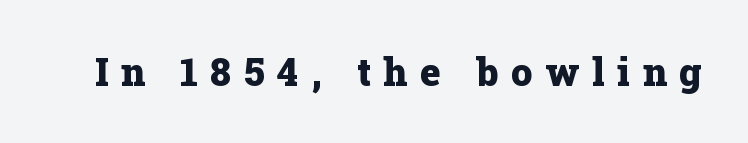
The image shows 38 px heavy serif type, upright; set unusually wide letter spacing (+0.34 em), not underlined; low stroke contrast and a medium x-height.
